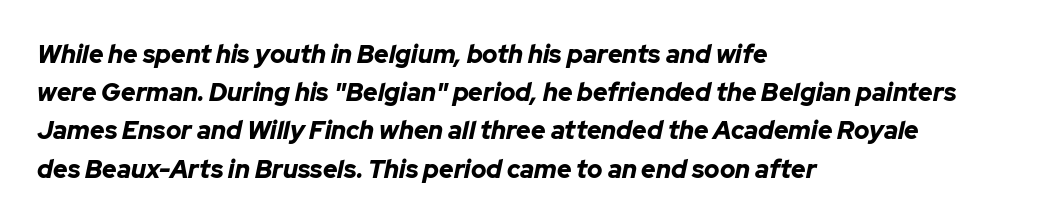
{"italic": "yes", "lean": "right", "slant_degrees": 12, "bold": "yes", "underline": "no", "align": "left", "line_spacing": "normal", "line_spacing_ratio": 1.53, "letter_spacing": "normal", "letter_spacing_em": 0.0, "glyph_px": 25}
